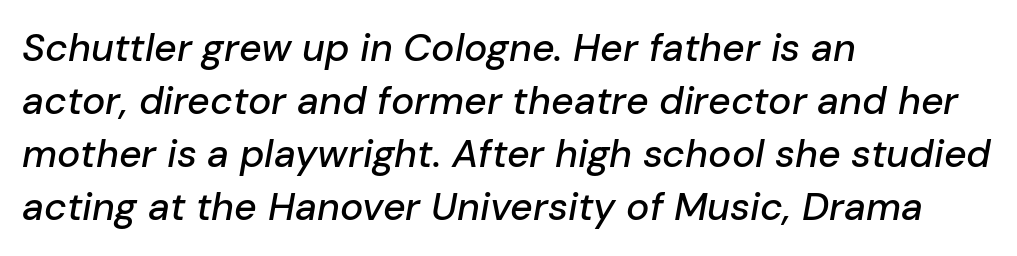
{"italic": "yes", "lean": "right", "slant_degrees": 10, "width": "normal", "stroke_contrast": "low", "x_height": "medium", "monospaced": "no", "underline": "no", "align": "left", "line_spacing": "normal", "line_spacing_ratio": 1.36, "letter_spacing": "normal", "letter_spacing_em": 0.0, "glyph_px": 39}
